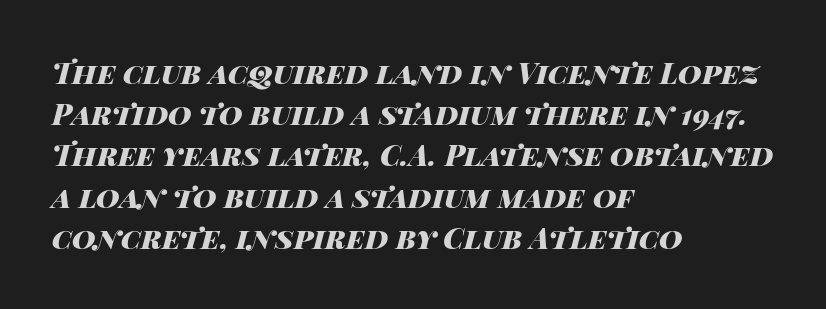
Q: Is the text bold? A: Yes.
Q: Is the text italic (slanted)? A: Yes, it leans right by about 14 degrees.
Q: Is the text underlined? A: No.
Q: How is the paragraph aligned? A: Left-aligned.
Q: Is the spacing between letters normal or unusually wide? A: Normal.
Q: Is the spacing between lines tight, normal or loose? A: Normal.
Q: Width (condensed, normal, or wide)? A: Wide.
Q: Stroke contrast? A: High.
Q: x-height? A: Large.
Q: Monospaced? A: No.
